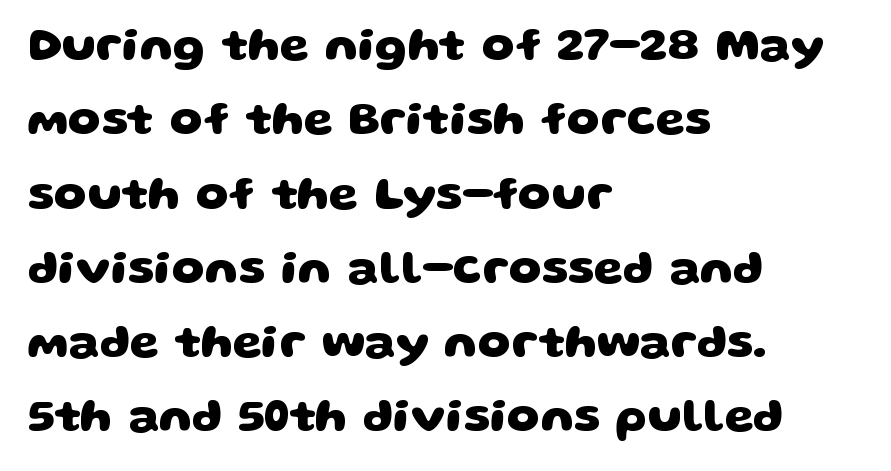
You could not count columns in this text — the font is proportionally spaced. What stands out about the letter spacing? Nothing — it is the standard amount. Type without underlining. Reading down the column, the eye jumps a familiar distance to each next line. How heavy is the stroke? Heavy — this is a bold.
